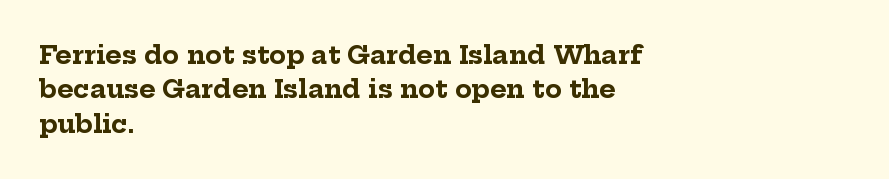
The image shows 25 px bold type, upright; set left-aligned, normal line spacing (1.38x), normal letter spacing, not underlined.
